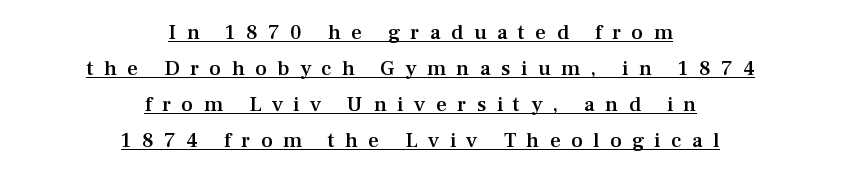
If you folded the block vertically in half, each line would mirror itself in length. The sample's only ornament is a line tracing under the words. Loose tracking; the words dissolve into strings of separated letters. Is there any slant? The stems are plumb. Students, this is semibold: more ink than regular, less than bold.
